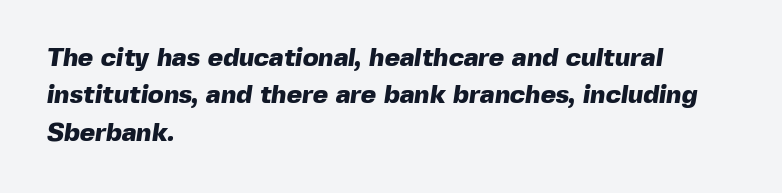
A dark, heavy texture on the line: the type is bold. Rows of type keep a routine distance in the vertical direction. Between one letter and the next there's only the usual sliver of space. Words float on clear page, feet unadorned. A student would call this left alignment; a typographer would say flush left, rag right.
